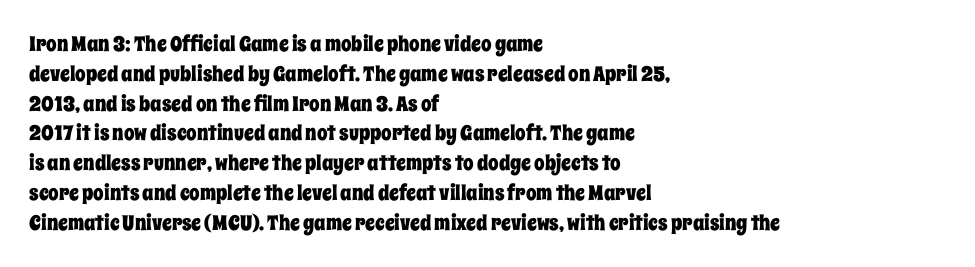
Q: Is the text italic (slanted)? A: No, it is upright.
Q: Is the text underlined? A: No.
Q: How is the paragraph aligned? A: Left-aligned.
Q: Is the spacing between letters normal or unusually wide? A: Normal.
Q: Is the spacing between lines tight, normal or loose? A: Normal.
